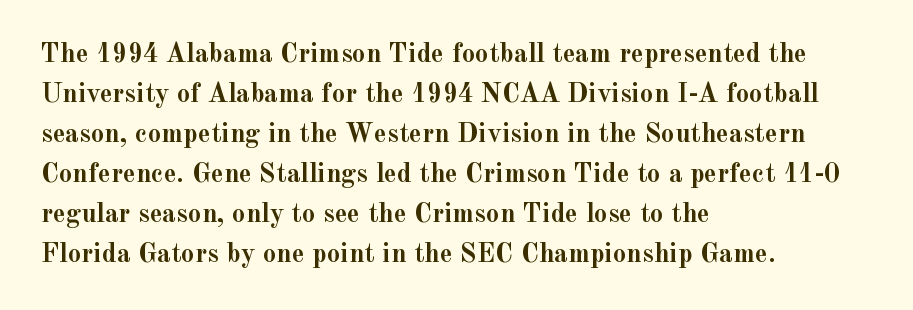
The image shows 27 px bold type, upright; set left-aligned, normal line spacing (1.48x), normal letter spacing, not underlined.
